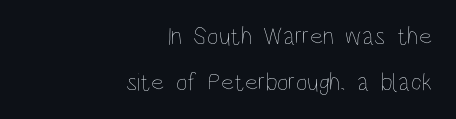
The image shows 25 px text type, upright; set right-aligned, line spacing 1.84x, normal letter spacing, not underlined.
